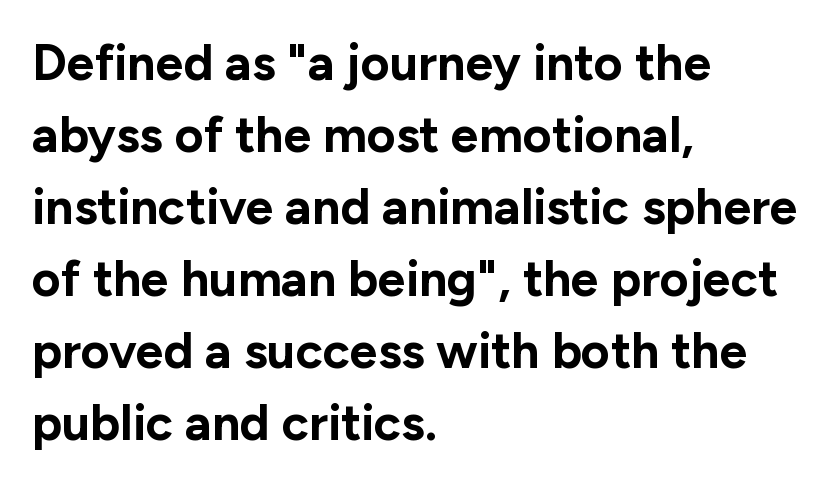
Note the varied advance widths — an 'i' is clearly narrower than an 'm'. Note: no serifs on the glyphs. These lines carry a lot of weight — the face is fully bold. Baseline-to-baseline distance is the conventional proportion of letter height. In terms of letterspacing, this is plain default setting. A typesetter would mark this as roman, not italic.
